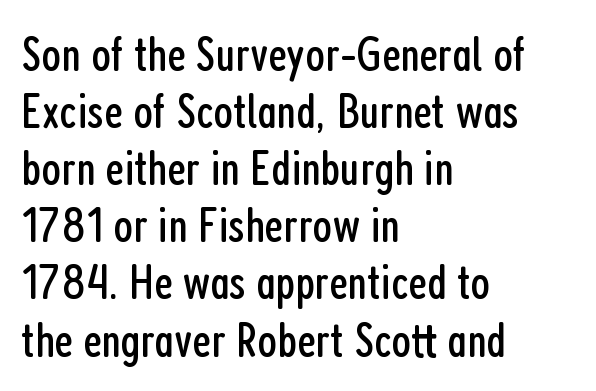
Q: Is the text bold? A: No.
Q: Is the text italic (slanted)? A: No, it is upright.
Q: Is the typeface a serif or a sans-serif typeface? A: Sans-serif.
Q: Is the text underlined? A: No.
Q: How is the paragraph aligned? A: Left-aligned.
Q: Is the spacing between letters normal or unusually wide? A: Normal.
Q: Is the spacing between lines tight, normal or loose? A: Tight.
Q: Width (condensed, normal, or wide)? A: Condensed.
Q: Stroke contrast? A: Low.
Q: x-height? A: Medium.
Q: Monospaced? A: No.
